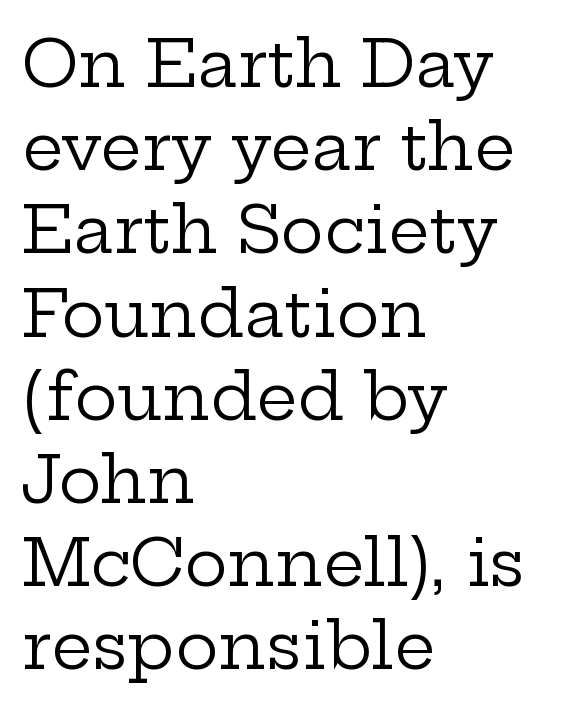
{"serif": "yes", "italic": "no", "bold": "no", "weight": "regular", "width": "wide", "stroke_contrast": "low", "x_height": "medium", "monospaced": "no", "underline": "no", "align": "left", "line_spacing": "normal", "line_spacing_ratio": 1.28, "letter_spacing": "normal", "letter_spacing_em": 0.0, "glyph_px": 65}
